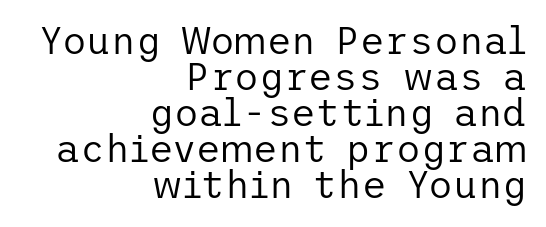
The image shows 38 px regular-weight sans-serif type, upright; set right-aligned, tight line spacing (0.95x), normal letter spacing, not underlined; low stroke contrast and a medium x-height.
